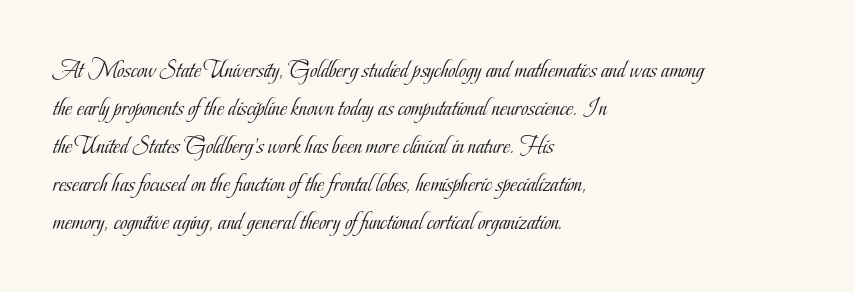
{"bold": "no", "underline": "no", "align": "left", "line_spacing": "normal", "line_spacing_ratio": 1.52, "letter_spacing": "normal", "letter_spacing_em": 0.0, "glyph_px": 25}
